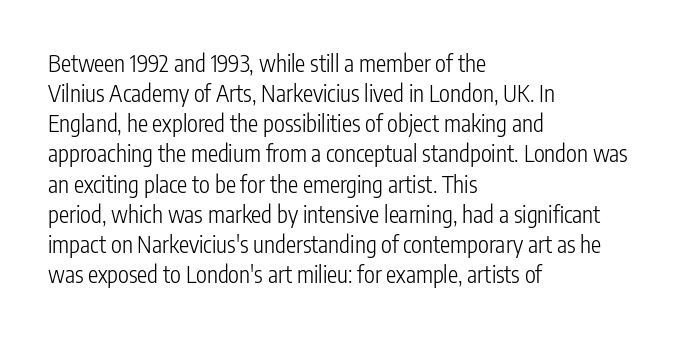
Q: Is the text bold? A: No.
Q: Is the text italic (slanted)? A: No, it is upright.
Q: Is the text underlined? A: No.
Q: How is the paragraph aligned? A: Left-aligned.
Q: Is the spacing between letters normal or unusually wide? A: Normal.
Q: Is the spacing between lines tight, normal or loose? A: Normal.
